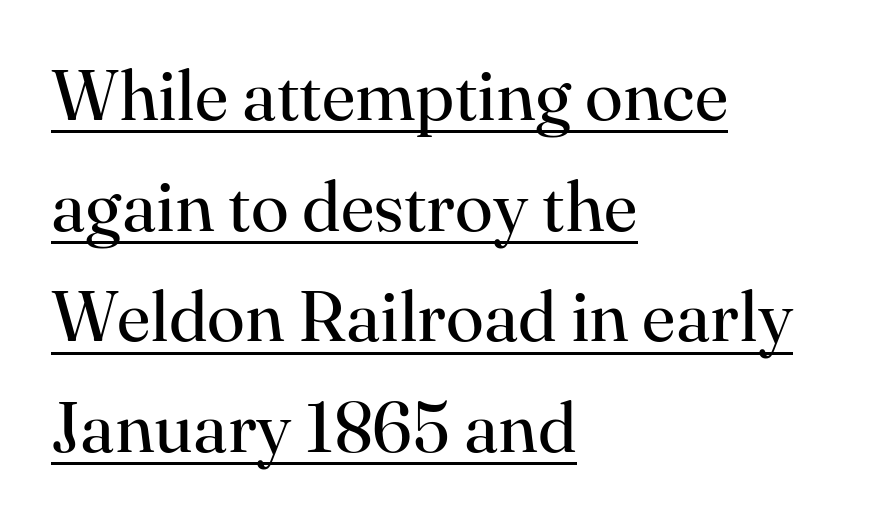
{"serif": "yes", "italic": "no", "bold": "no", "weight": "regular", "width": "normal", "stroke_contrast": "high", "x_height": "small", "monospaced": "no", "underline": "yes", "align": "left", "line_spacing": "normal", "line_spacing_ratio": 1.58, "letter_spacing": "normal", "letter_spacing_em": 0.0, "glyph_px": 70}
